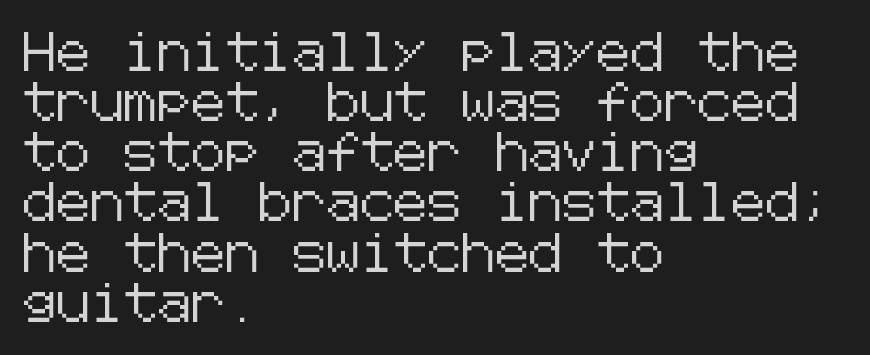
The image shows 38 px sans-serif type, upright; set left-aligned, normal line spacing (1.32x), normal letter spacing, not underlined; low stroke contrast and a medium x-height.
